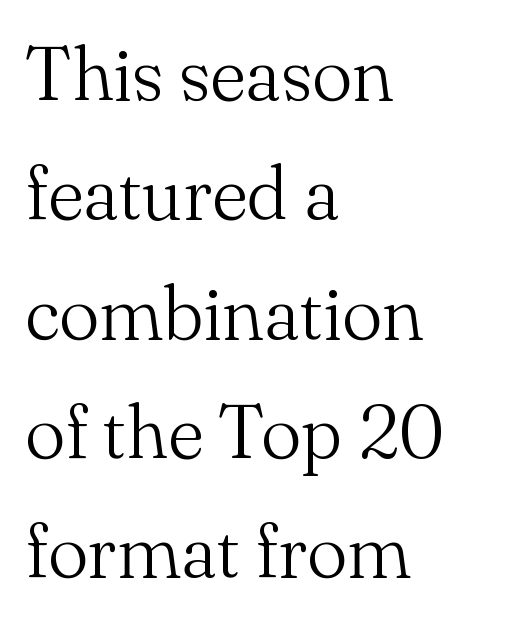
The image shows 76 px light serif type, upright; set left-aligned, normal line spacing (1.57x), normal letter spacing, not underlined; medium stroke contrast and a small x-height.
